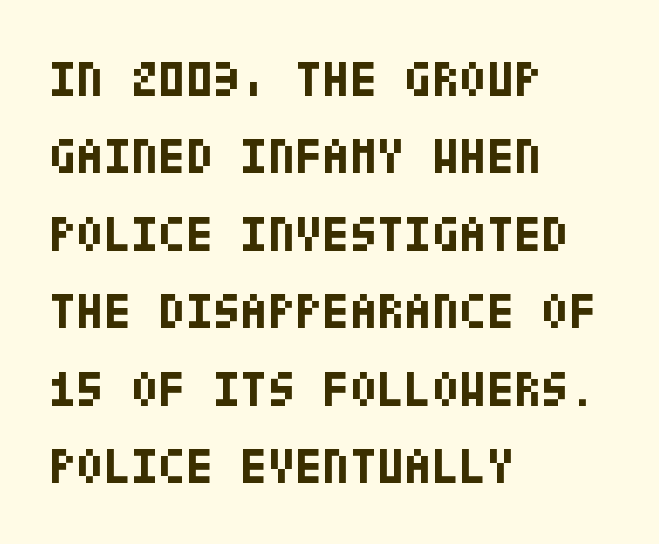
The image shows 50 px bold, condensed sans-serif type, upright; set left-aligned, normal line spacing (1.55x), normal letter spacing, not underlined; low stroke contrast and a large x-height.
